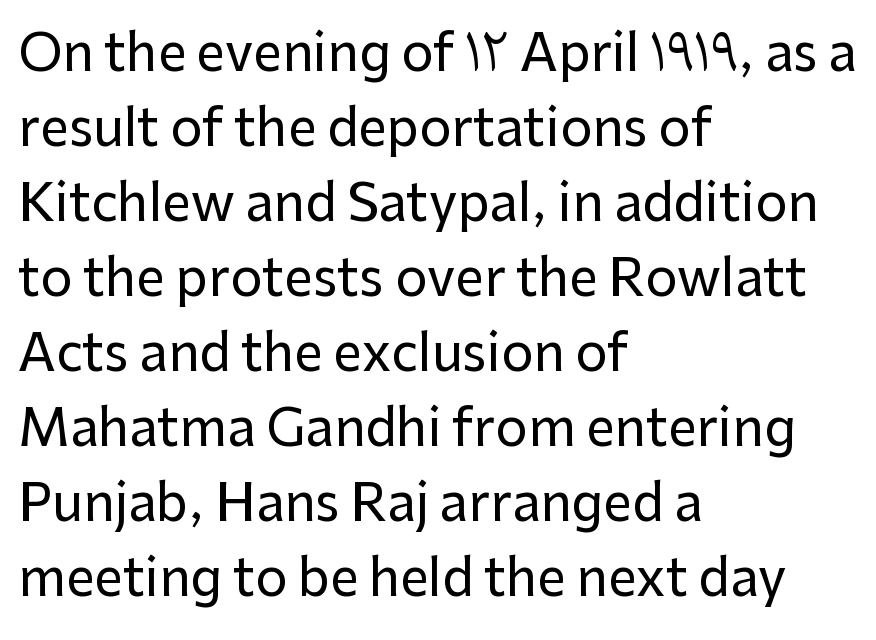
Q: Is the text italic (slanted)? A: No, it is upright.
Q: Is the typeface a serif or a sans-serif typeface? A: Sans-serif.
Q: Is the text underlined? A: No.
Q: How is the paragraph aligned? A: Left-aligned.
Q: Is the spacing between letters normal or unusually wide? A: Normal.
Q: Is the spacing between lines tight, normal or loose? A: Normal.
Q: Width (condensed, normal, or wide)? A: Normal.
Q: Stroke contrast? A: Low.
Q: x-height? A: Medium.
Q: Monospaced? A: No.
